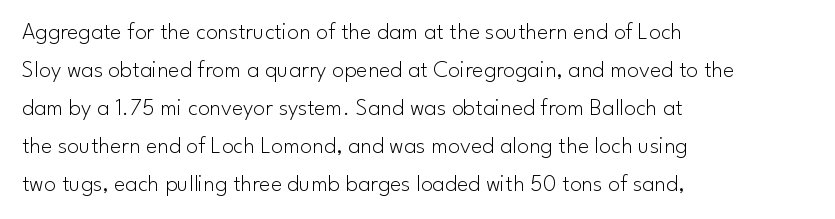
The image shows 24 px text type, upright; set left-aligned, normal line spacing (1.58x), normal letter spacing, not underlined.
